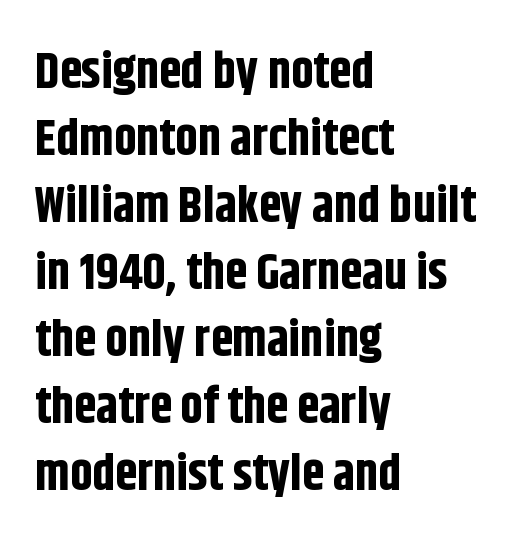
{"serif": "no", "italic": "no", "bold": "yes", "weight": "bold", "width": "condensed", "stroke_contrast": "low", "x_height": "large", "monospaced": "no", "underline": "no", "align": "left", "line_spacing": "normal", "line_spacing_ratio": 1.34, "letter_spacing": "normal", "letter_spacing_em": 0.0, "glyph_px": 50}
